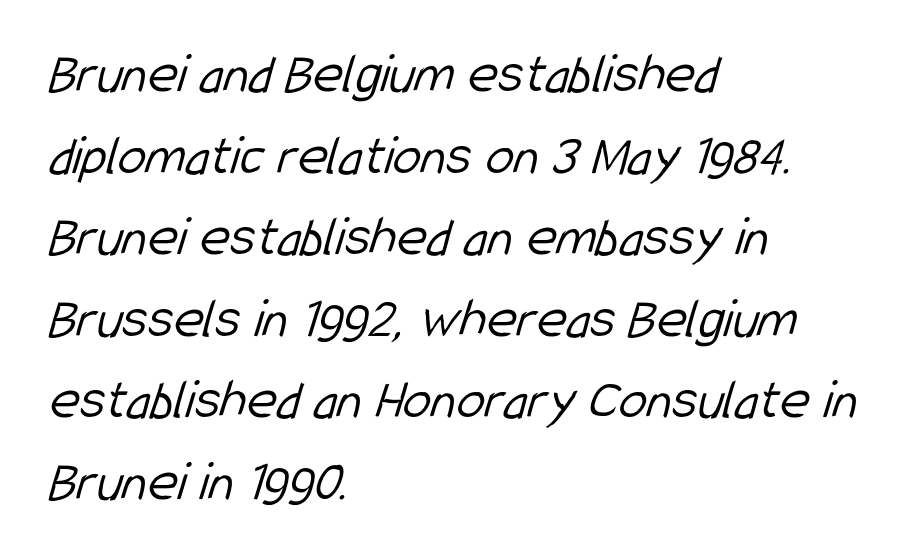
The letters sit at their default tracking, neither squeezed nor spread. The typeface chosen for these lines omits serifs. Leading: standard. Descenders are the only things crossing below the line.
